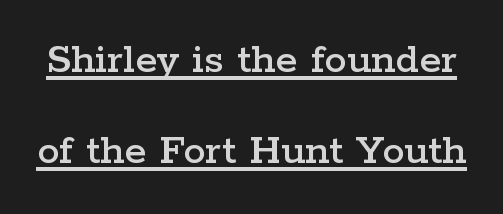
The image shows 45 px wide serif type, upright; set loose line spacing (2.03x), normal letter spacing, underlined; low stroke contrast and a medium x-height.
